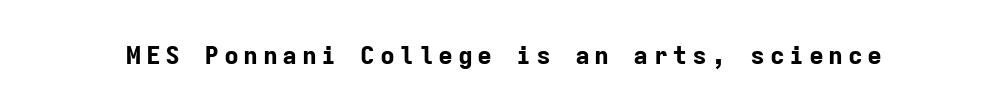
{"italic": "no", "bold": "yes", "underline": "no", "glyph_px": 25}
